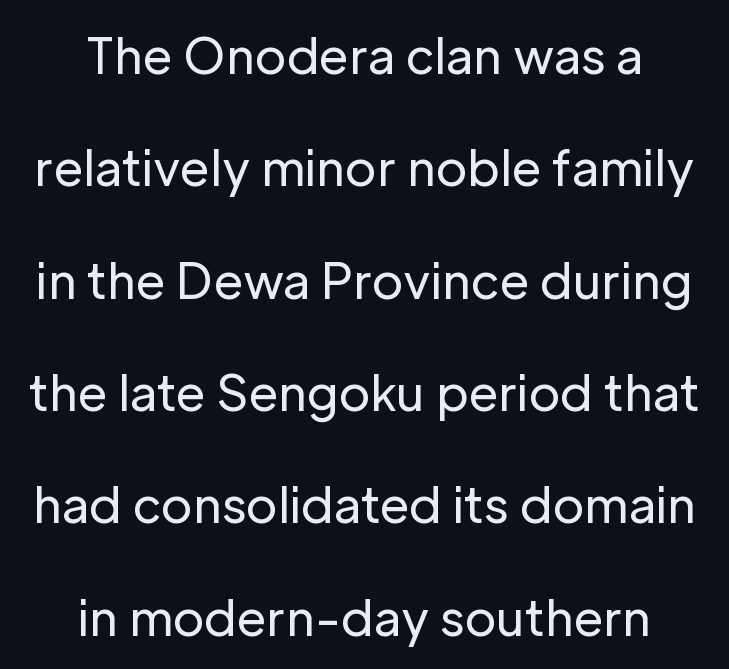
{"serif": "no", "italic": "no", "bold": "no", "weight": "regular", "width": "normal", "stroke_contrast": "low", "x_height": "medium", "monospaced": "no", "underline": "no", "align": "center", "line_spacing": "loose", "line_spacing_ratio": 2.34, "letter_spacing": "normal", "letter_spacing_em": 0.0, "glyph_px": 48}
